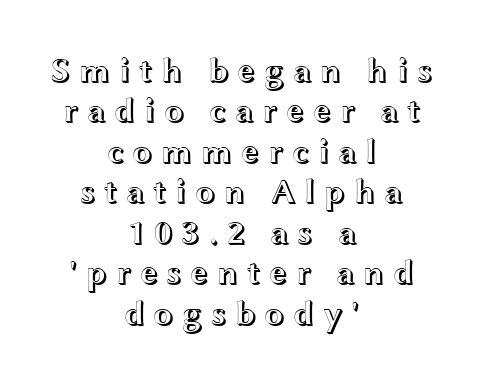
Every row of glyphs is offset so its center matches the block's center. Lines of text with bare space underneath. The passage shown is typed in a proportional face where columns would drift. Observe the wide spacing: letters keep a clear distance from each other.
